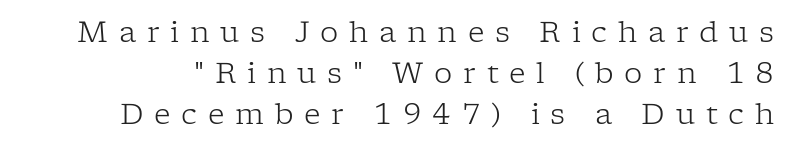
{"serif": "yes", "italic": "no", "bold": "no", "weight": "light", "width": "normal", "stroke_contrast": "low", "x_height": "medium", "monospaced": "no", "underline": "no", "line_spacing": "normal", "line_spacing_ratio": 1.41, "letter_spacing": "wide", "letter_spacing_em": 0.37, "glyph_px": 29}
